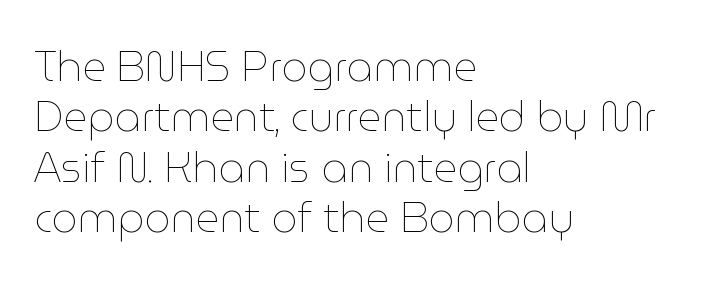
The typesetting does not lean heavy: it is not bold. The compositor pushed each line to the left boundary. These lines are rendered in a variable-pitch font. Is there any slant? The stems are plumb. The space directly below the letters is spotless. The letters sit at their default tracking, neither squeezed nor spread.
